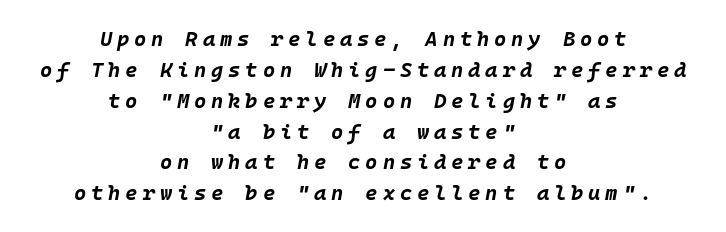
Q: Is the text bold? A: Yes.
Q: Is the text italic (slanted)? A: Yes, it leans right by about 10 degrees.
Q: Is the text underlined? A: No.
Q: How is the paragraph aligned? A: Centered.
Q: Is the spacing between letters normal or unusually wide? A: Unusually wide.
Q: Is the spacing between lines tight, normal or loose? A: Normal.
